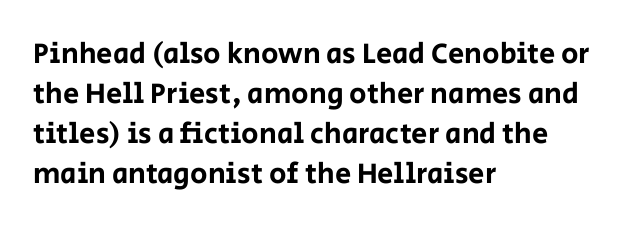
What's the leading like? Ordinary, nothing unusual. Every character sits straight up, as roman type does. The rendering anchors every line to the left-hand side. Underlining? Definitely not there.
